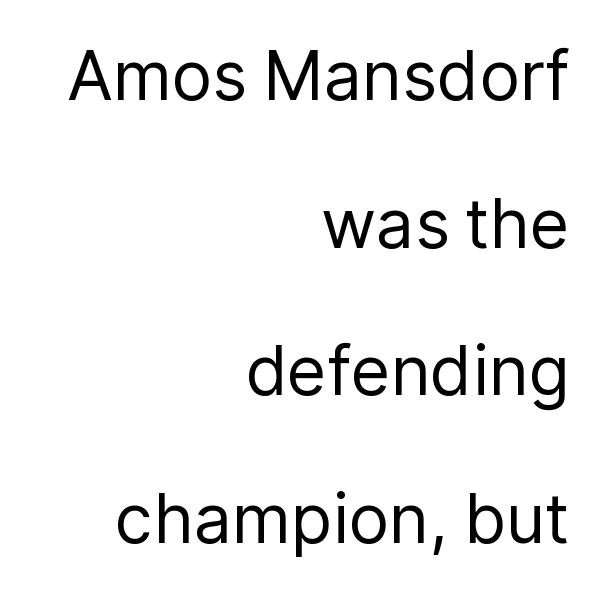
The image shows 68 px regular-weight sans-serif type, upright; set right-aligned, loose line spacing (2.17x), normal letter spacing, not underlined; low stroke contrast and a medium x-height.
